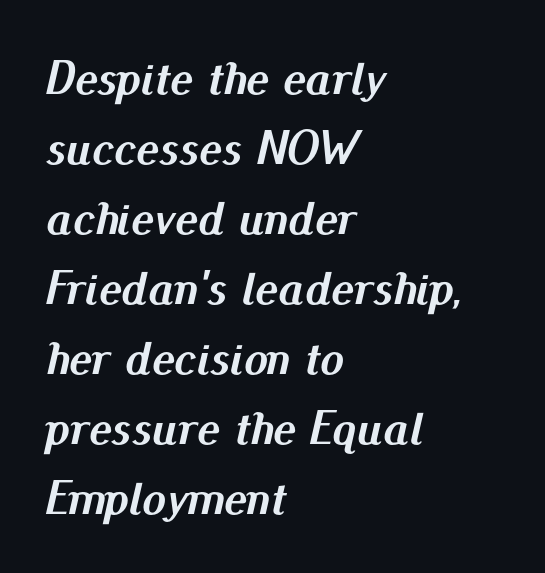
{"italic": "yes", "lean": "right", "slant_degrees": 13, "bold": "yes", "weight": "semibold", "width": "normal", "stroke_contrast": "medium", "x_height": "small", "monospaced": "no", "underline": "no", "align": "left", "line_spacing": "normal", "line_spacing_ratio": 1.46, "letter_spacing": "normal", "letter_spacing_em": 0.0, "glyph_px": 48}
